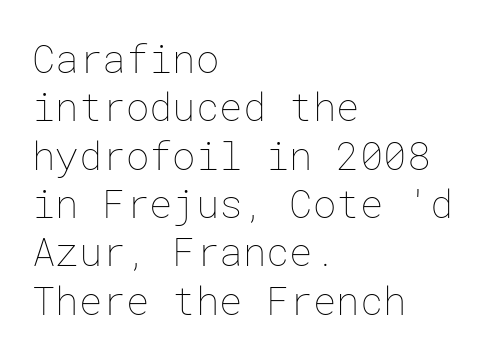
The image shows 39 px thin type, upright; set left-aligned, line spacing 1.24x, normal letter spacing, not underlined; low stroke contrast and a medium x-height.
